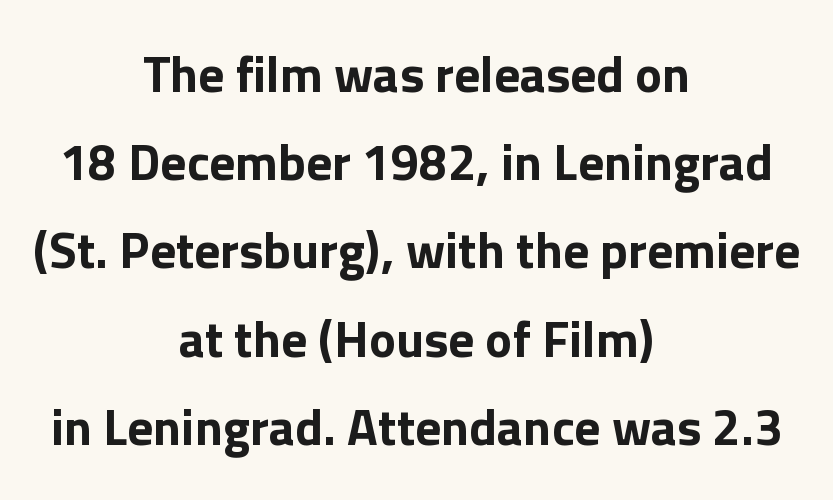
The image shows 51 px sans-serif type, upright; set centered, line spacing 1.73x, normal letter spacing, not underlined; low stroke contrast and a medium x-height.
